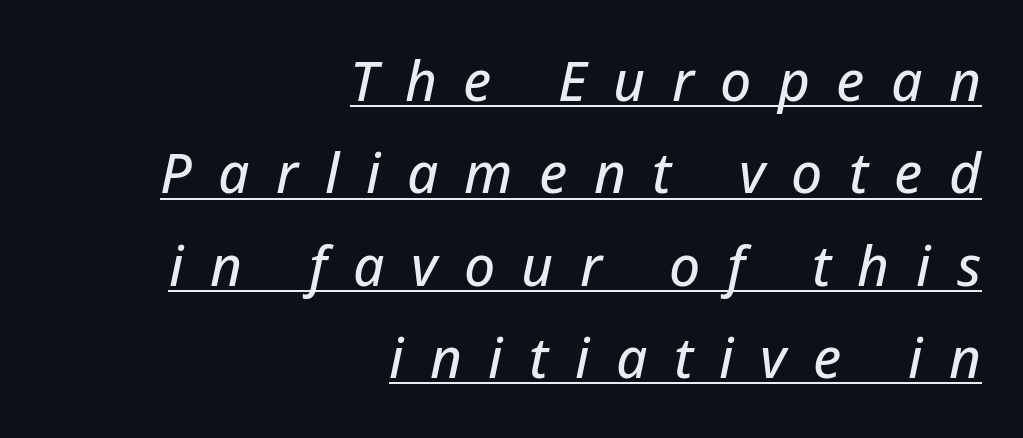
A continuous stroke trails under the words, as in a hyperlink. The letterforms stand isolated, each surrounded by extra space. The rendering uses natural spacing where letterforms have individual widths. Tall strokes in this sample are angled rather than plumb. In CSS terms this would be text-align: right. The designer left line spacing at the default.
